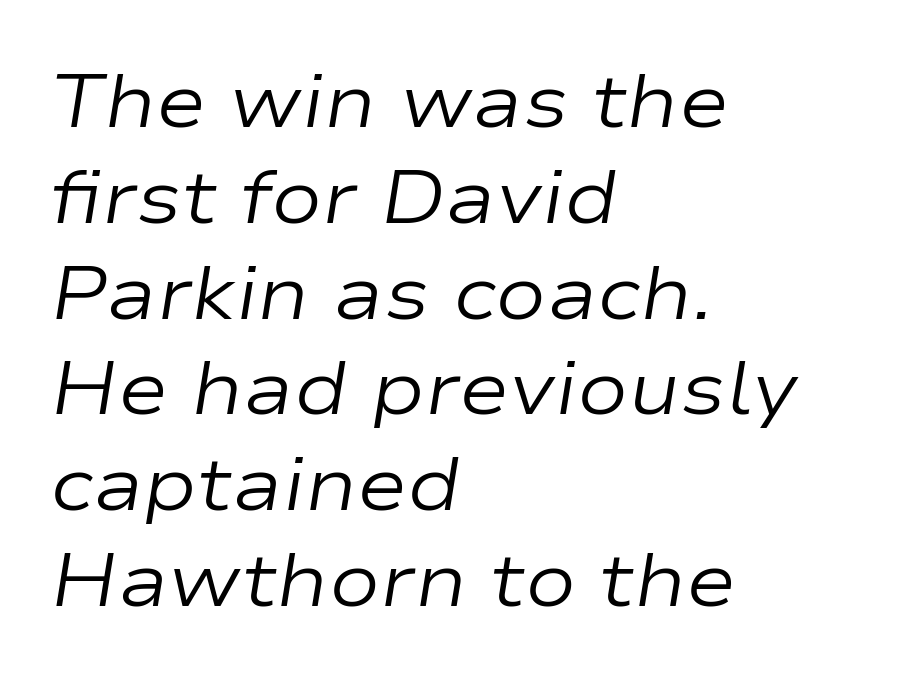
Q: Is the text bold? A: No.
Q: Is the text italic (slanted)? A: Yes, it leans right by about 9 degrees.
Q: Is the text underlined? A: No.
Q: How is the paragraph aligned? A: Left-aligned.
Q: Is the spacing between letters normal or unusually wide? A: Normal.
Q: Is the spacing between lines tight, normal or loose? A: Normal.
Q: Width (condensed, normal, or wide)? A: Wide.
Q: Stroke contrast? A: Low.
Q: x-height? A: Medium.
Q: Monospaced? A: No.
